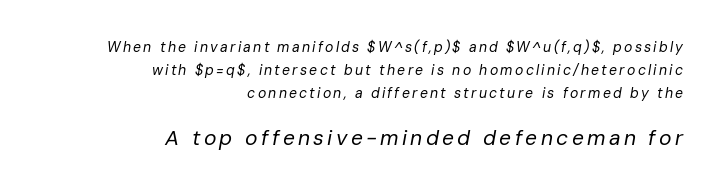
Clear beneath every line of the passage. Stem width sits at or under what a default text font uses. Leftover space on each line is placed entirely before the opening word. The axis of the letterforms is tilted away from vertical. Regular leading.
